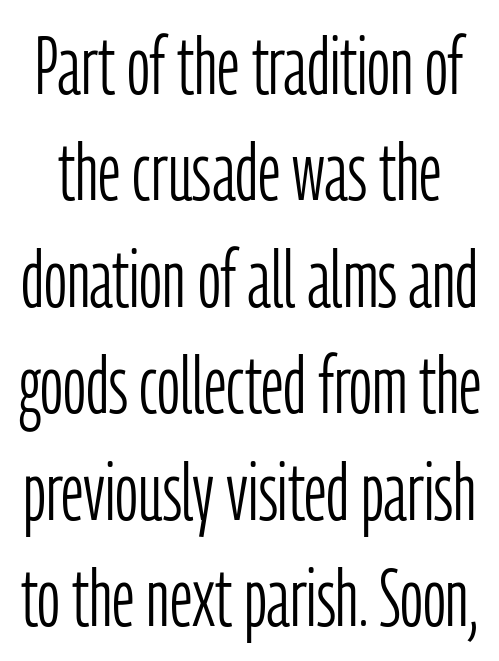
Letterform terminals end flat and unadorned throughout the passage. Short note: letters normally spaced. Is this a fixed-width face? No — the glyphs have proportional, varying widths. Letters have the restrained weight of plain body copy at most. Each new line begins a customary step beneath the previous one. Every stem runs plumb, perpendicular to the baseline.
